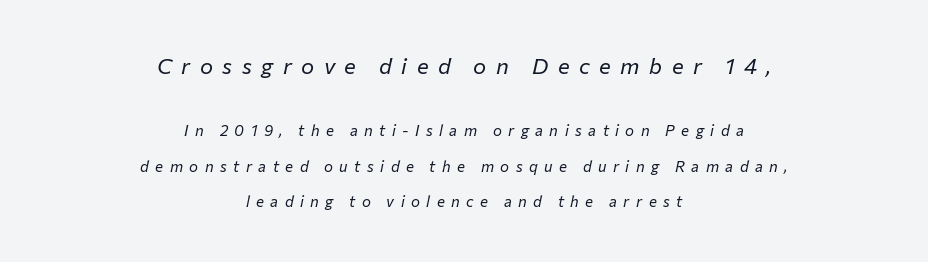
Q: Is the text bold? A: No.
Q: Is the text italic (slanted)? A: Yes, it leans right by about 12 degrees.
Q: Is the text underlined? A: No.
Q: How is the paragraph aligned? A: Centered.
Q: Is the spacing between letters normal or unusually wide? A: Unusually wide.
Q: Is the spacing between lines tight, normal or loose? A: Loose.
Q: Which block of text is set in a larger size, the first (top) or the second (bottom)? A: The first (top) one.
